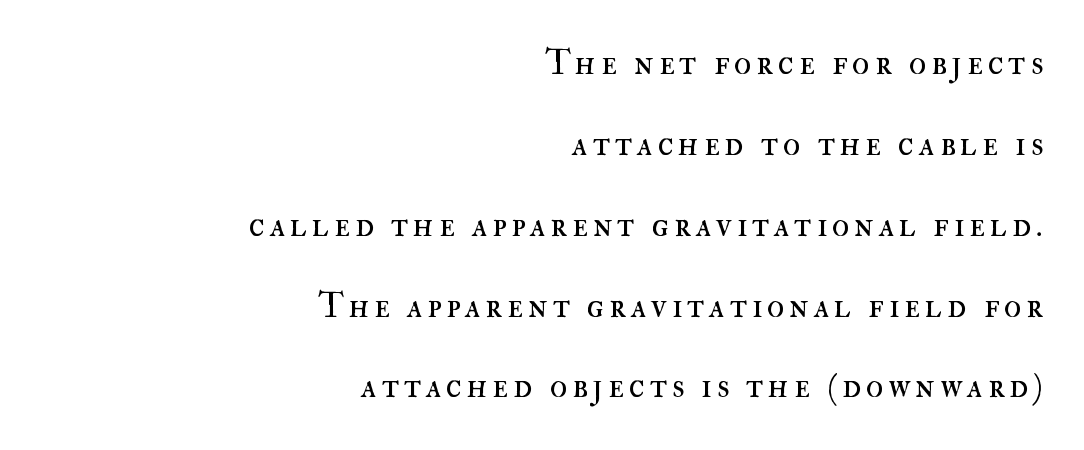
The passage shown stacks its lines with a broad gap. Beneath every word, the page is bare. Posture: upright roman. Line endings align vertically; line beginnings do not. Character widths vary here, with narrow letters taking less room than wide ones.
